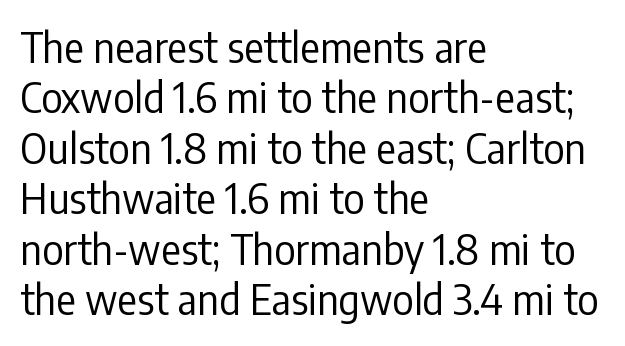
A typesetter would call this proportional, since set widths differ per character. Here the glyphs are tracked normally, forming tight word shapes. The letters stand upright; this is a roman face. Classification — sans serif.
